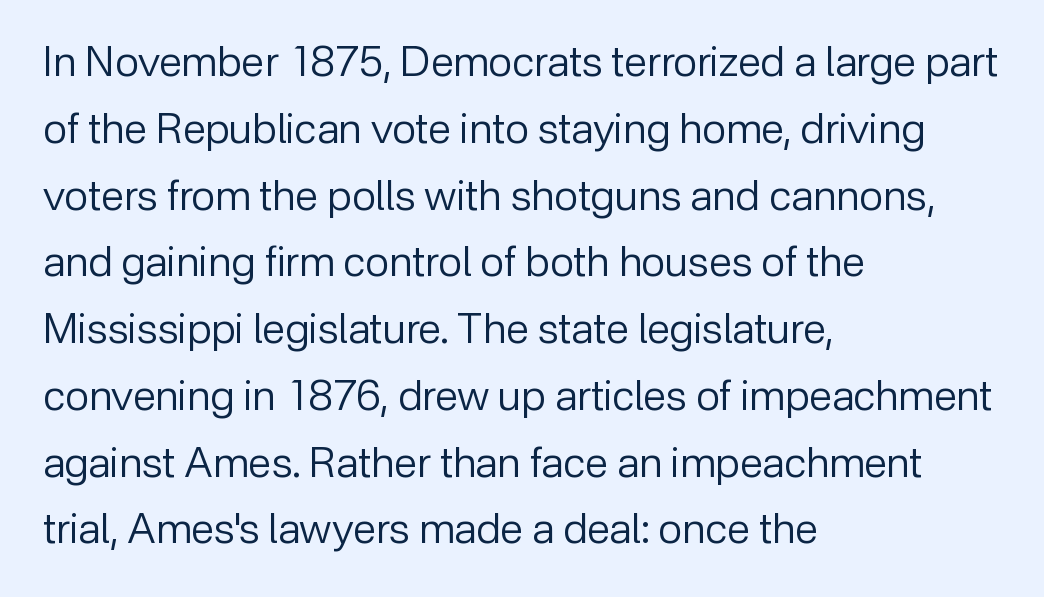
{"serif": "no", "italic": "no", "bold": "no", "weight": "regular", "width": "normal", "stroke_contrast": "low", "x_height": "medium", "monospaced": "no", "underline": "no", "align": "left", "line_spacing": "normal", "line_spacing_ratio": 1.59, "letter_spacing": "normal", "letter_spacing_em": 0.0, "glyph_px": 42}
